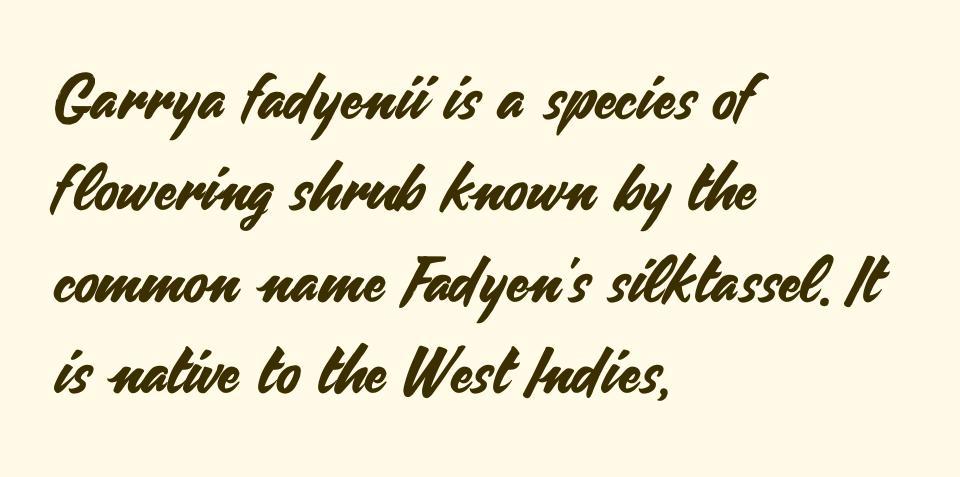
The block of text has a typical density, with ordinary space between rows. All the whitespace from short lines collects on the right. Short note: letters normally spaced. Lines of text with bare space underneath.
